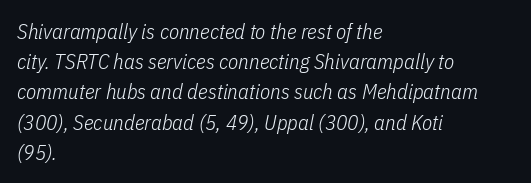
{"italic": "yes", "lean": "right", "slant_degrees": 11, "bold": "no", "underline": "no", "align": "left", "line_spacing": "normal", "line_spacing_ratio": 1.44, "letter_spacing": "normal", "letter_spacing_em": 0.0, "glyph_px": 21}
